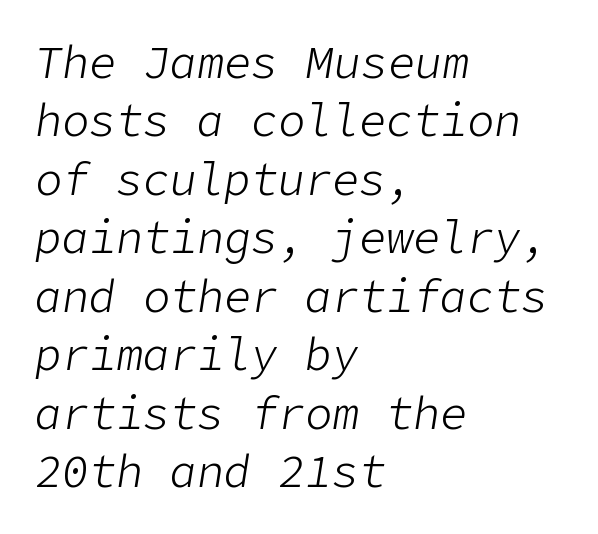
Q: Is the text bold? A: No.
Q: Is the text italic (slanted)? A: Yes, it leans right by about 9 degrees.
Q: Is the text underlined? A: No.
Q: How is the paragraph aligned? A: Left-aligned.
Q: Is the spacing between letters normal or unusually wide? A: Normal.
Q: Is the spacing between lines tight, normal or loose? A: Normal.
Q: Width (condensed, normal, or wide)? A: Normal.
Q: Stroke contrast? A: Low.
Q: x-height? A: Medium.
